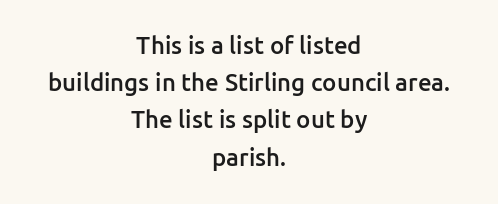
The image shows 24 px text type, upright; set centered, normal line spacing (1.55x), normal letter spacing, not underlined.
